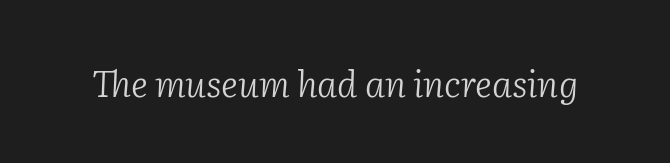
Q: Is the text bold? A: No.
Q: Is the text italic (slanted)? A: Yes, it leans right by about 2 degrees.
Q: Is the typeface a serif or a sans-serif typeface? A: Serif.
Q: Is the text underlined? A: No.
Q: Is the spacing between letters normal or unusually wide? A: Normal.
Q: Width (condensed, normal, or wide)? A: Normal.
Q: Stroke contrast? A: Low.
Q: x-height? A: Medium.
Q: Monospaced? A: No.
